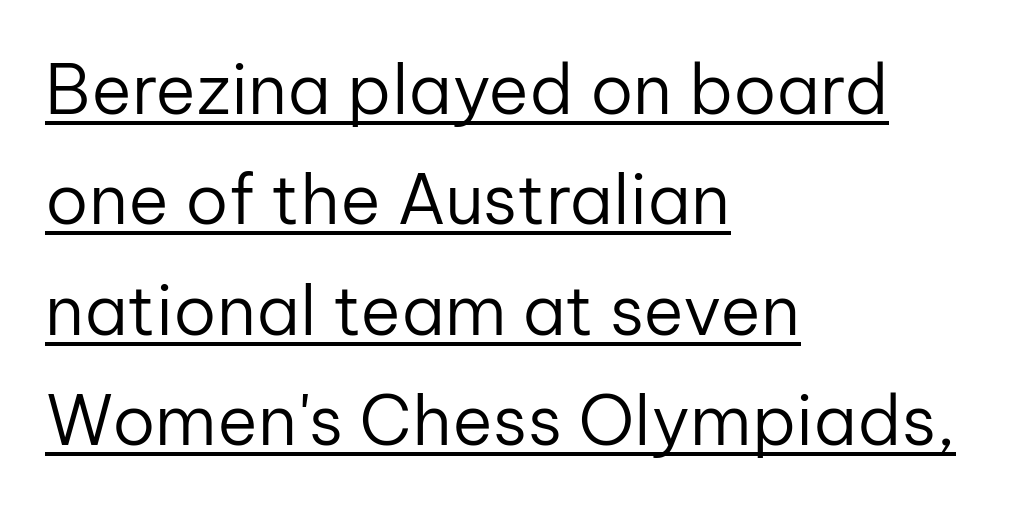
The image shows 69 px regular-weight sans-serif type, upright; set left-aligned, normal line spacing (1.6x), normal letter spacing, underlined; low stroke contrast and a medium x-height.
